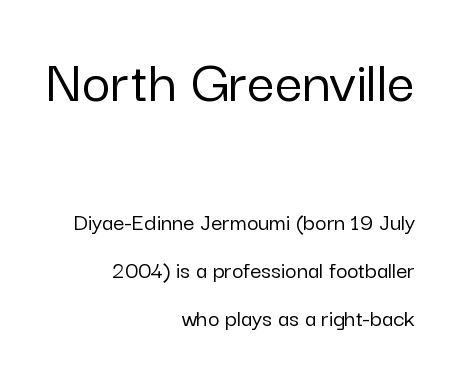
{"serif": "no", "italic": "no", "width": "normal", "stroke_contrast": "low", "x_height": "medium", "monospaced": "no", "underline": "no", "align": "right", "line_spacing": "loose", "line_spacing_ratio": 1.91, "letter_spacing": "normal", "letter_spacing_em": 0.0, "larger_block": "first", "size_ratio": 2.48, "glyph_px": 62}
